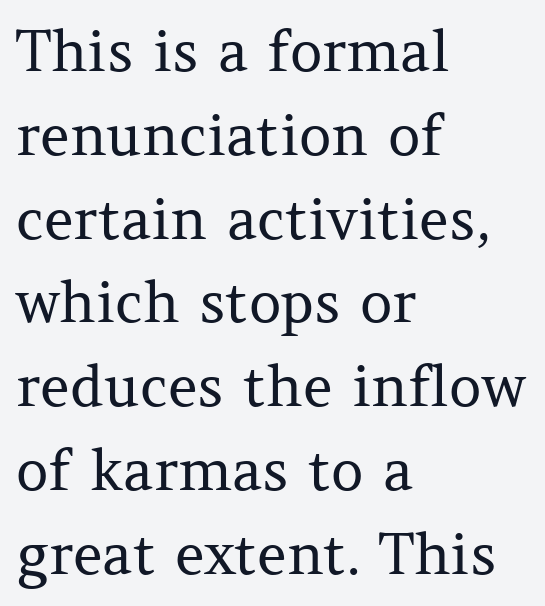
The image shows 57 px regular-weight serif type, upright; set left-aligned, normal line spacing (1.47x), normal letter spacing, not underlined; medium stroke contrast and a medium x-height.
